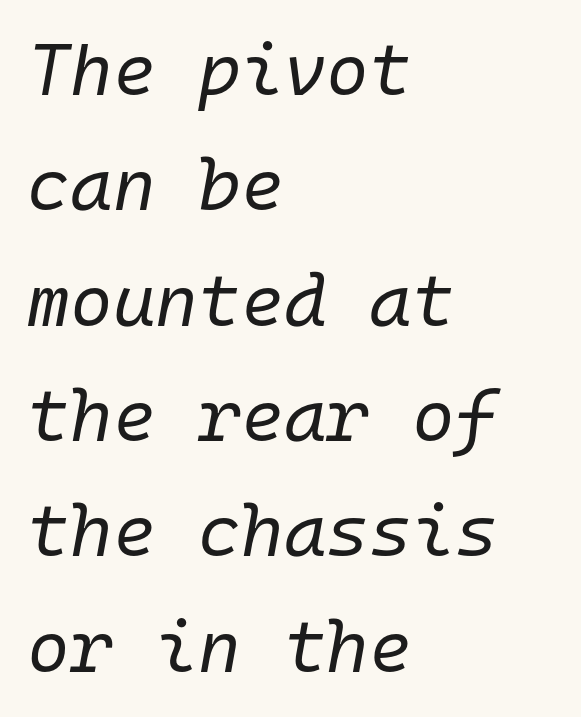
You could count columns in this text — the font is strictly monospaced. The glyphs look as if they've been sheared to an angle. The area under the type is left untouched. The tracking reads as untouched default to a designer's eye. The leading is moderate, giving the passage an even texture. Vertical stems look standard width or narrower in stroke.
